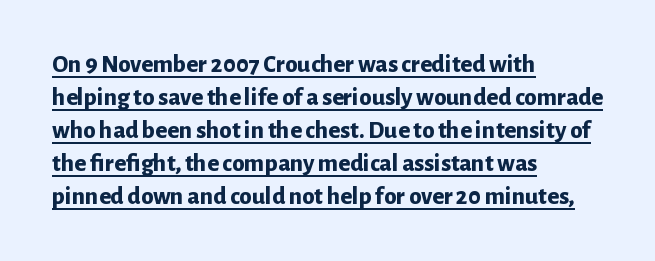
The image shows 25 px bold type, upright; set left-aligned, normal line spacing (1.32x), normal letter spacing, underlined.
